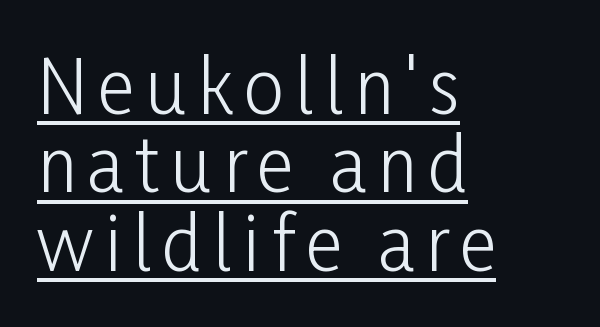
Q: Is the text bold? A: No.
Q: Is the text italic (slanted)? A: No, it is upright.
Q: Is the typeface a serif or a sans-serif typeface? A: Sans-serif.
Q: Is the text underlined? A: Yes.
Q: How is the paragraph aligned? A: Left-aligned.
Q: Is the spacing between lines tight, normal or loose? A: Tight.
Q: Width (condensed, normal, or wide)? A: Condensed.
Q: Stroke contrast? A: Low.
Q: x-height? A: Medium.
Q: Monospaced? A: No.
